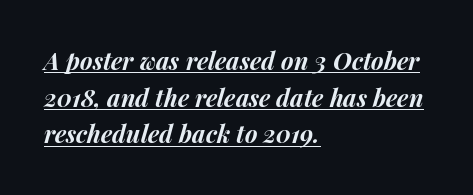
The letterforms sit shoulder to shoulder at normal distance. Rows of type keep a routine distance in the vertical direction. This rendering features underlined lettering. This is oblique type, the kind used for emphasis or titles.
